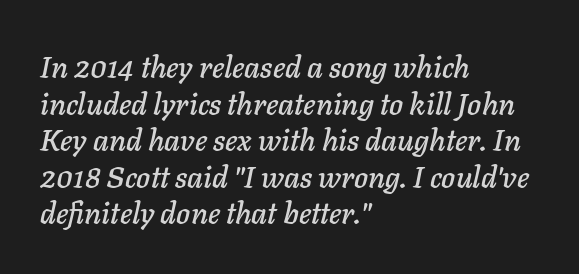
{"italic": "yes", "lean": "right", "slant_degrees": 11, "width": "normal", "stroke_contrast": "low", "x_height": "medium", "monospaced": "no", "underline": "no", "align": "left", "line_spacing_ratio": 1.22, "letter_spacing": "normal", "letter_spacing_em": 0.0, "glyph_px": 30}
